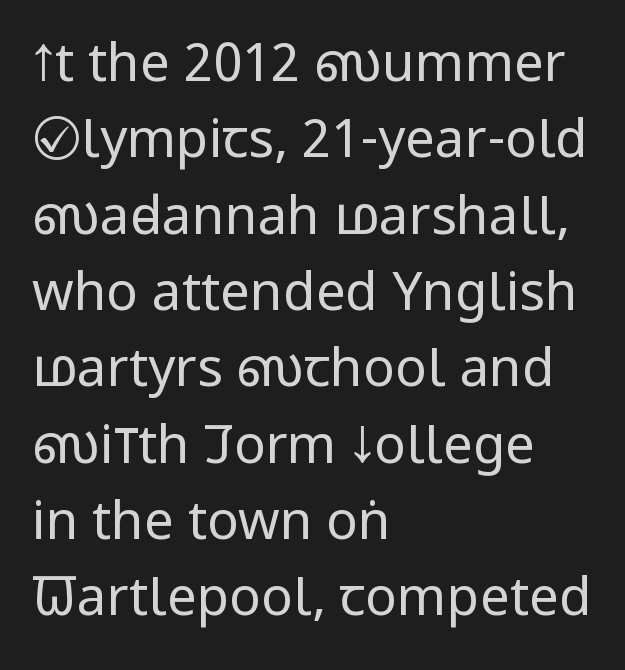
Q: Is the text bold? A: No.
Q: Is the text italic (slanted)? A: No, it is upright.
Q: Is the typeface a serif or a sans-serif typeface? A: Sans-serif.
Q: Is the text underlined? A: No.
Q: How is the paragraph aligned? A: Left-aligned.
Q: Is the spacing between letters normal or unusually wide? A: Normal.
Q: Is the spacing between lines tight, normal or loose? A: Normal.
Q: Width (condensed, normal, or wide)? A: Condensed.
Q: Stroke contrast? A: Low.
Q: x-height? A: Large.
Q: Monospaced? A: No.
